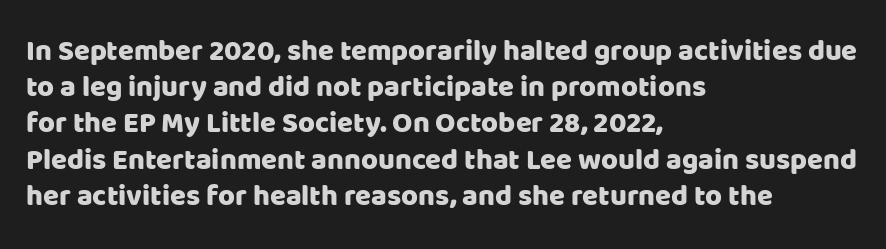
Whoever set this chose a conventional vertical rhythm. Decoration check: the copy has no underline. Does the type have serifs? No, each stem ends abruptly. Casual observation: everything's shoved over to the left. This sample has the flowing, uneven cadence of proportional lettering.
